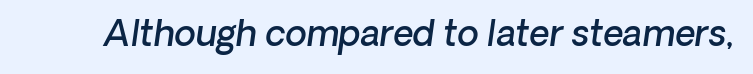
How heavy is the stroke? Medium-heavy — a semibold, shy of bold. The passage shown is not underscored anywhere. Spacing between characters is what you'd get straight out of the box. Think of a printed novel: that variable character pitch is what you see here. When letters slant like this, we call the style italic.
